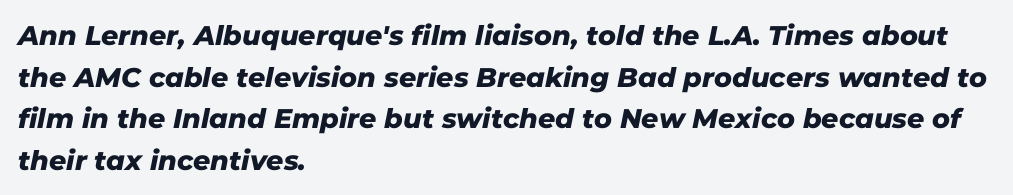
Does the leading feel generous? No, just average. The lines in this sample share a left origin and differ only in where they stop. The specimen omits any rule beneath the text block's lines. The horizontal fit of the characters is conventional and even.
